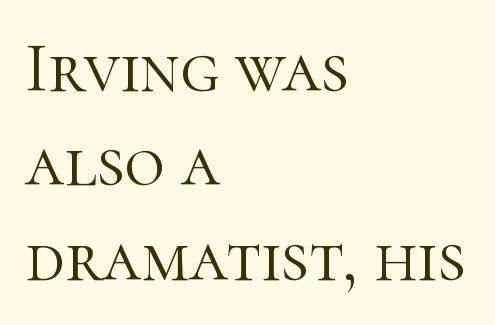
The image shows 70 px light serif type, upright; set left-aligned, normal line spacing (1.35x), normal letter spacing, not underlined; high stroke contrast and a medium x-height.
